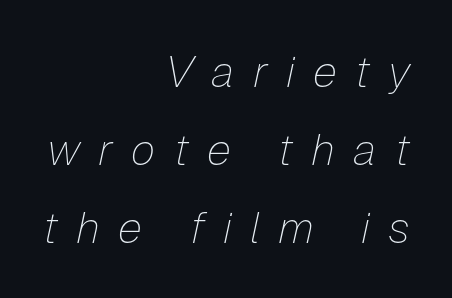
Q: Is the text bold? A: No.
Q: Is the text italic (slanted)? A: Yes, it leans right by about 12 degrees.
Q: Is the text underlined? A: No.
Q: How is the paragraph aligned? A: Right-aligned.
Q: Is the spacing between letters normal or unusually wide? A: Unusually wide.
Q: Width (condensed, normal, or wide)? A: Normal.
Q: Stroke contrast? A: Low.
Q: x-height? A: Medium.
Q: Monospaced? A: No.
